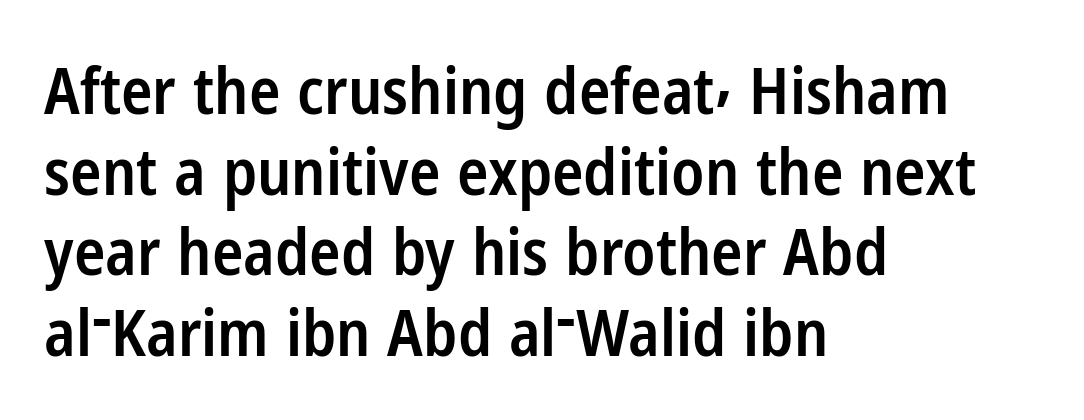
Plain, unruled lines of type. You could not count columns in this text — the font is proportionally spaced. These lines stack with their left ends in a neat column. Each glyph is drawn with semibold strokes, heavier than normal yet not fully bold. Check where the strokes stop: nothing finishes them off — pure sans. Posture: straight, roman, zero tilt.
